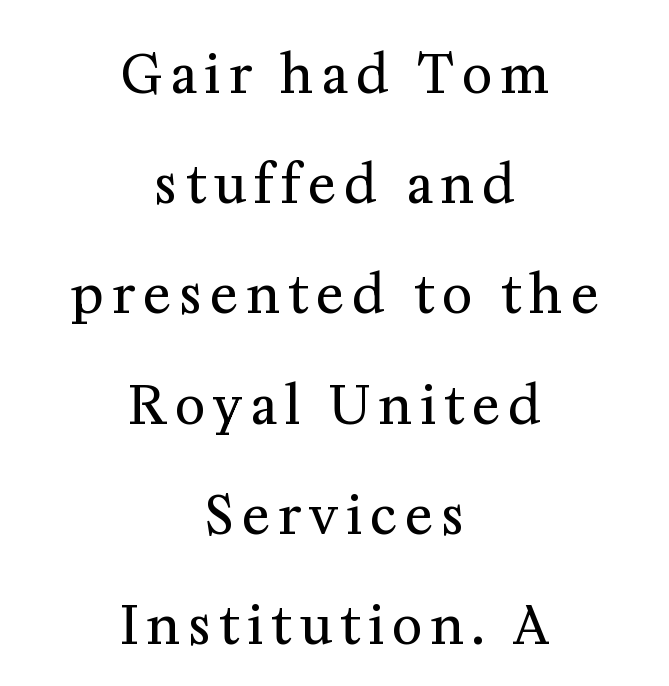
Q: Is the text bold? A: No.
Q: Is the text italic (slanted)? A: No, it is upright.
Q: Is the typeface a serif or a sans-serif typeface? A: Serif.
Q: Is the text underlined? A: No.
Q: How is the paragraph aligned? A: Centered.
Q: Is the spacing between lines tight, normal or loose? A: Loose.
Q: Width (condensed, normal, or wide)? A: Normal.
Q: Stroke contrast? A: Medium.
Q: x-height? A: Medium.
Q: Monospaced? A: No.
